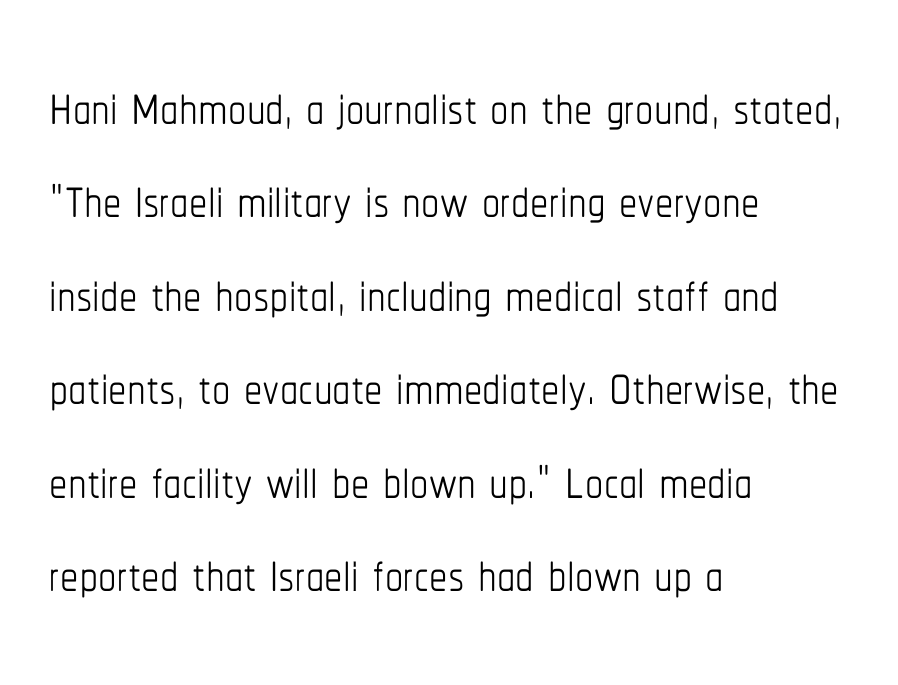
Q: Is the text bold? A: No.
Q: Is the text italic (slanted)? A: No, it is upright.
Q: Is the text underlined? A: No.
Q: How is the paragraph aligned? A: Left-aligned.
Q: Is the spacing between letters normal or unusually wide? A: Normal.
Q: Is the spacing between lines tight, normal or loose? A: Normal.
Q: Width (condensed, normal, or wide)? A: Condensed.
Q: Stroke contrast? A: Low.
Q: x-height? A: Medium.
Q: Monospaced? A: No.
